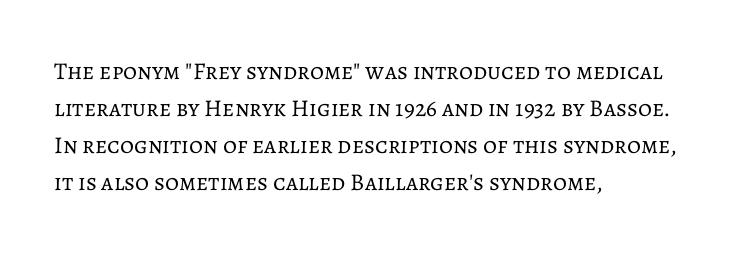
{"italic": "no", "bold": "no", "underline": "no", "align": "left", "line_spacing": "normal", "line_spacing_ratio": 1.54, "letter_spacing": "normal", "letter_spacing_em": 0.0, "glyph_px": 24}
